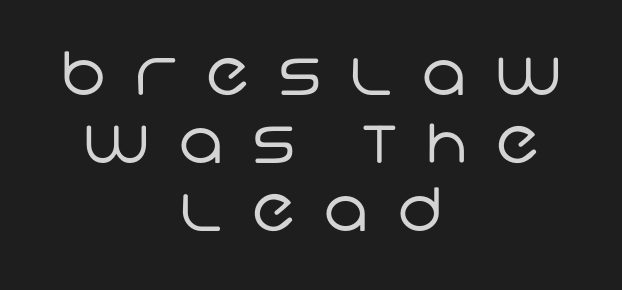
Q: Is the text bold? A: No.
Q: Is the typeface a serif or a sans-serif typeface? A: Sans-serif.
Q: Is the text underlined? A: No.
Q: How is the paragraph aligned? A: Centered.
Q: Is the spacing between letters normal or unusually wide? A: Unusually wide.
Q: Is the spacing between lines tight, normal or loose? A: Tight.
Q: Width (condensed, normal, or wide)? A: Normal.
Q: Stroke contrast? A: Low.
Q: x-height? A: Large.
Q: Monospaced? A: No.
